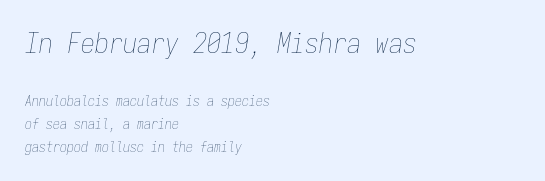
{"italic": "yes", "lean": "right", "slant_degrees": 9, "bold": "no", "weight": "thin", "width": "condensed", "stroke_contrast": "low", "x_height": "medium", "monospaced": "yes", "underline": "no", "align": "left", "line_spacing": "normal", "line_spacing_ratio": 1.61, "letter_spacing": "normal", "letter_spacing_em": 0.0, "larger_block": "first", "size_ratio": 2.0, "glyph_px": 28}
